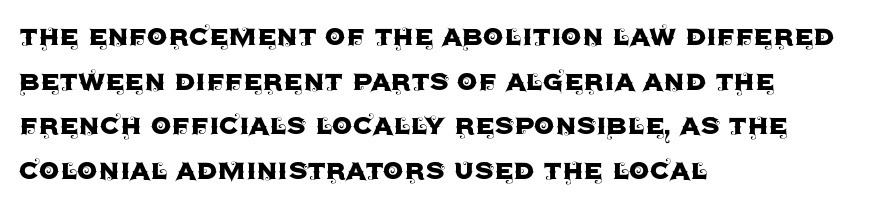
This is the regular roman posture of the typeface. Each letter's strokes conclude bluntly, with no projecting serifs. Tracking value appears to be zero — textbook default spacing. Rule under the text: the space is simply empty. Proportional: the letters do not fall into vertical columns. Every row of glyphs begins at an identical x-position on the left.
